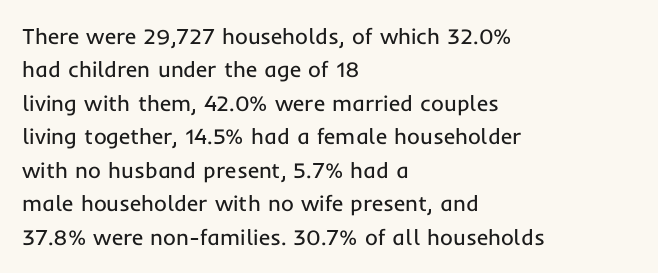
The image shows 22 px text type, upright; set left-aligned, normal line spacing (1.52x), normal letter spacing, not underlined.
